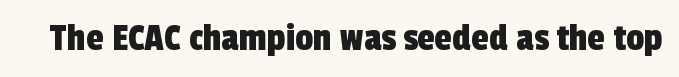
Underlining? Definitely not there. Caption: standard tracking, unaltered. Classification — sans serif. These lines are rendered in a variable-pitch font.
